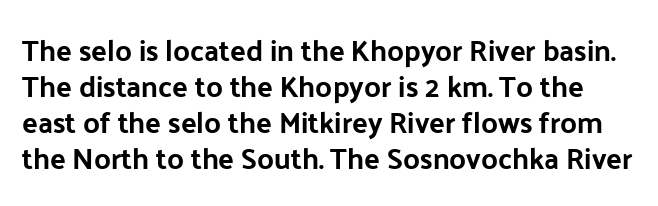
The image shows 29 px sans-serif type, upright; set line spacing 1.24x, normal letter spacing, not underlined; low stroke contrast and a medium x-height.
